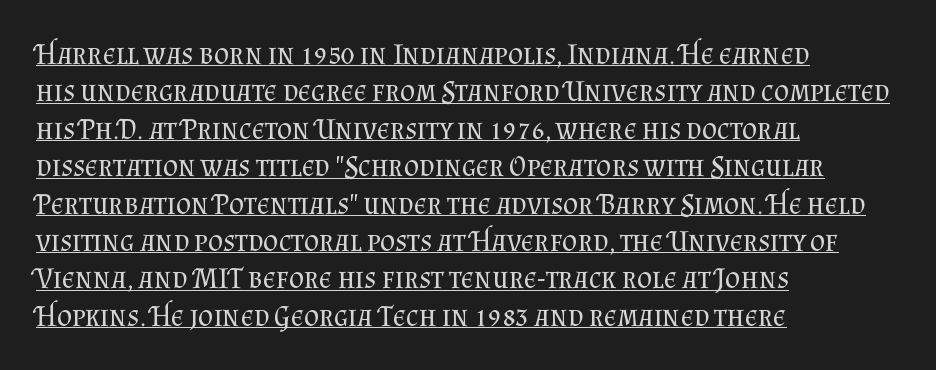
The image shows 29 px regular-weight serif type, upright; set left-aligned, normal line spacing (1.29x), normal letter spacing, underlined; medium stroke contrast and a small x-height.
